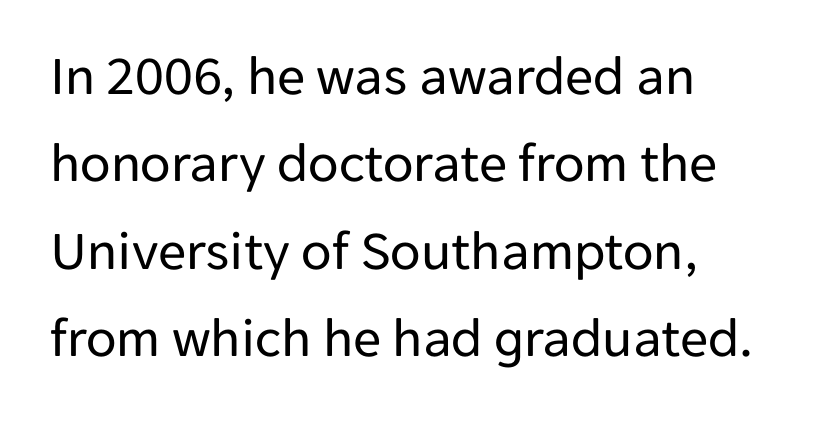
The typography opts for an upright posture over an oblique one. The passage shown is typed in a proportional face where columns would drift. The weight would be labelled regular, book, light, or lighter still. Nope, no serifs anywhere on these letters.
